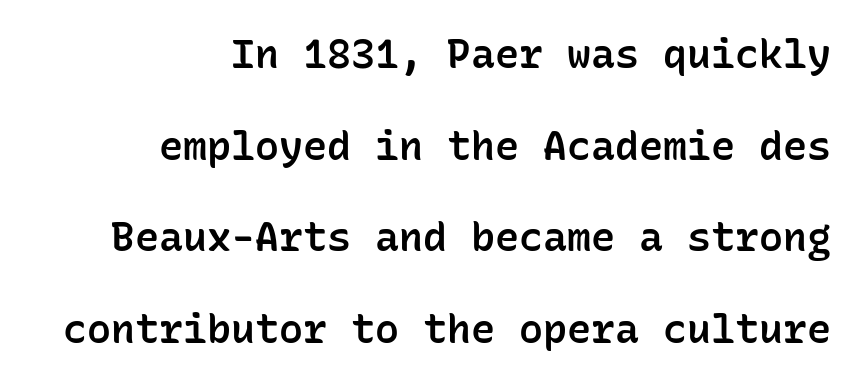
The image shows 40 px semibold sans-serif type, upright, monospaced; set right-aligned, loose line spacing (2.29x), normal letter spacing, not underlined; low stroke contrast and a medium x-height.
